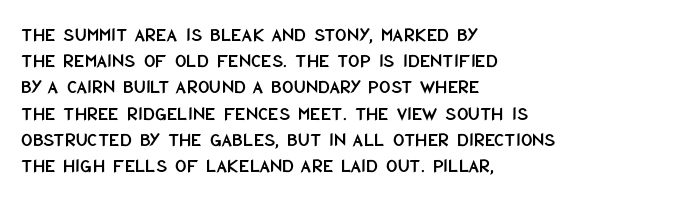
Rows of type keep a routine distance in the vertical direction. Designer's note — italics off, roman on. These lines stack with their left ends in a neat column. You could call the tracking neutral — neither tight nor loose. Each row of text sits above clean, open space.
